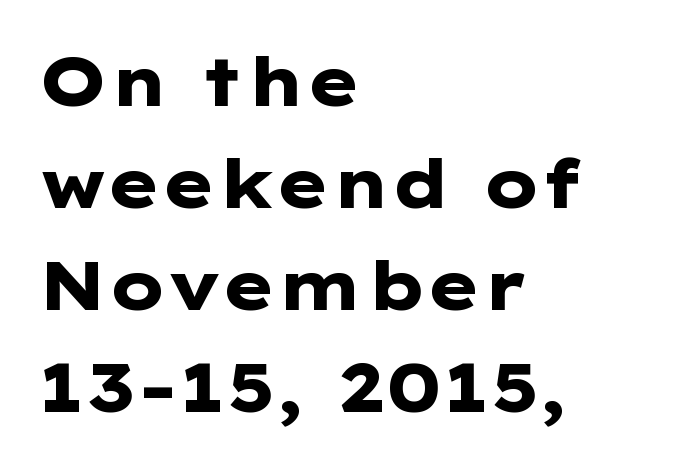
Caption: multi-line text, flush left, ragged right. Observe the ordinary spacing: letters are neighbours, not strangers. Character widths vary here, with narrow letters taking less room than wide ones. Strong, thick strokes mark this as bold type. Posture: vertical. No word sits above an underline.
